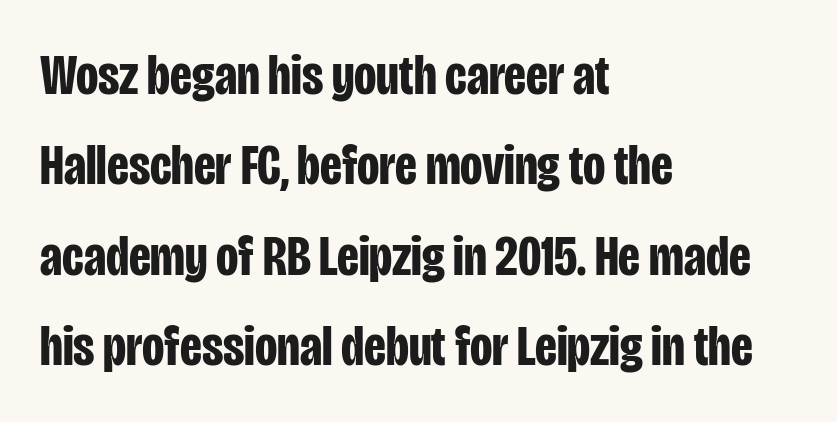
No italicization has been applied; the sample stays upright. The typeface chosen for these lines omits serifs. Teacher's note: observe the even left margin — that is flush-left alignment. No word sits above an underline. Observe the ordinary spacing: letters are neighbours, not strangers. Weight check: bold — yes, fully.
